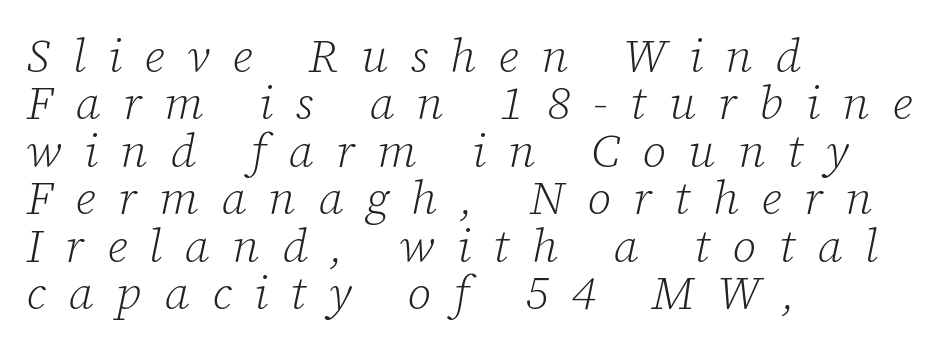
{"serif": "yes", "italic": "yes", "lean": "right", "slant_degrees": 12, "bold": "no", "weight": "light", "width": "normal", "stroke_contrast": "low", "x_height": "medium", "monospaced": "no", "underline": "no", "align": "left", "line_spacing": "tight", "line_spacing_ratio": 1.01, "letter_spacing": "wide", "letter_spacing_em": 0.48, "glyph_px": 47}
